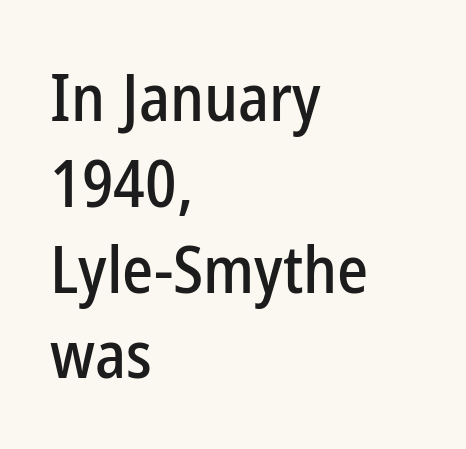
The image shows 66 px condensed sans-serif type, upright; set left-aligned, normal line spacing (1.3x), normal letter spacing, not underlined; low stroke contrast and a medium x-height.
